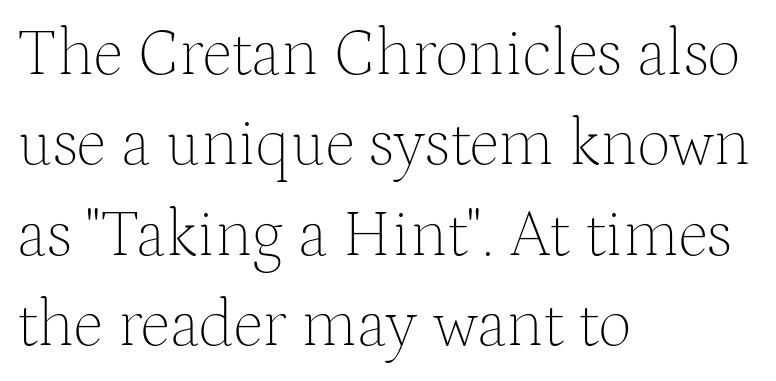
{"serif": "yes", "italic": "no", "bold": "no", "weight": "thin", "width": "normal", "stroke_contrast": "medium", "x_height": "medium", "monospaced": "no", "underline": "no", "align": "left", "line_spacing": "normal", "line_spacing_ratio": 1.37, "letter_spacing": "normal", "letter_spacing_em": 0.0, "glyph_px": 66}
